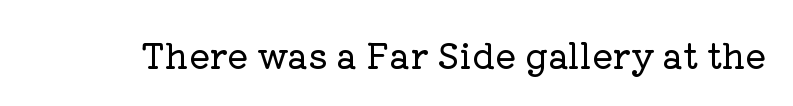
Q: Is the text italic (slanted)? A: No, it is upright.
Q: Is the typeface a serif or a sans-serif typeface? A: Serif.
Q: Is the text underlined? A: No.
Q: Is the spacing between letters normal or unusually wide? A: Normal.
Q: Width (condensed, normal, or wide)? A: Normal.
Q: Stroke contrast? A: Low.
Q: x-height? A: Medium.
Q: Monospaced? A: No.
